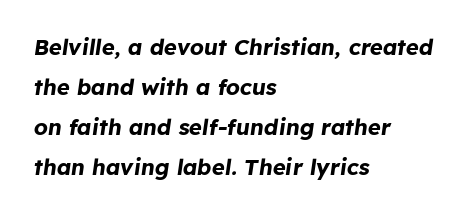
Q: Is the text bold? A: Yes.
Q: Is the text italic (slanted)? A: Yes, it leans right by about 8 degrees.
Q: Is the text underlined? A: No.
Q: How is the paragraph aligned? A: Left-aligned.
Q: Is the spacing between letters normal or unusually wide? A: Normal.
